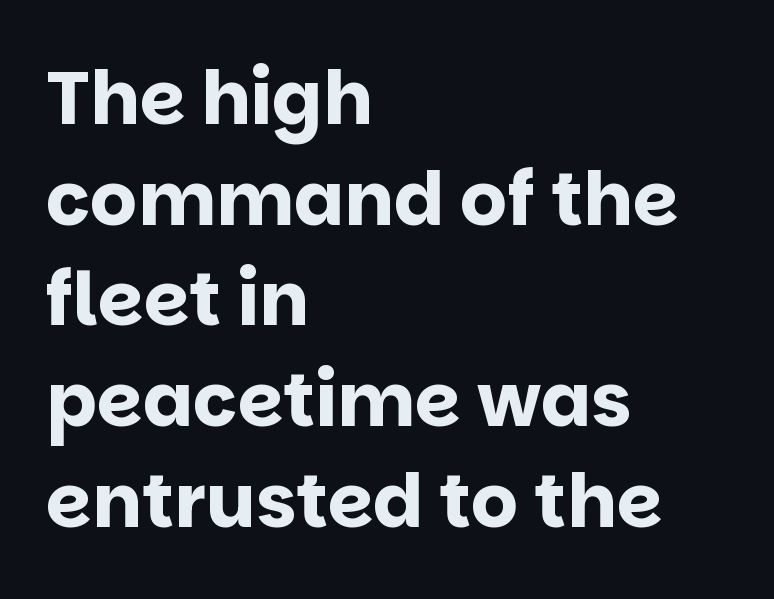
Q: Is the text bold? A: Yes.
Q: Is the text italic (slanted)? A: No, it is upright.
Q: Is the typeface a serif or a sans-serif typeface? A: Sans-serif.
Q: Is the text underlined? A: No.
Q: How is the paragraph aligned? A: Left-aligned.
Q: Is the spacing between letters normal or unusually wide? A: Normal.
Q: Is the spacing between lines tight, normal or loose? A: Normal.
Q: Width (condensed, normal, or wide)? A: Normal.
Q: Stroke contrast? A: Low.
Q: x-height? A: Large.
Q: Monospaced? A: No.
